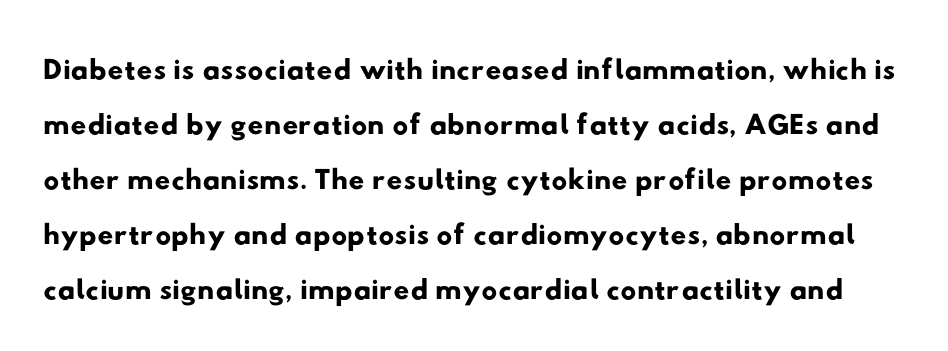
Varying glyph widths throughout — classic text-font behaviour. How would I describe the line gaps? Plain and ordinary. You can tell from the bare stems that sans-serif type was used. Unmarked baselines from the first word to the last.
